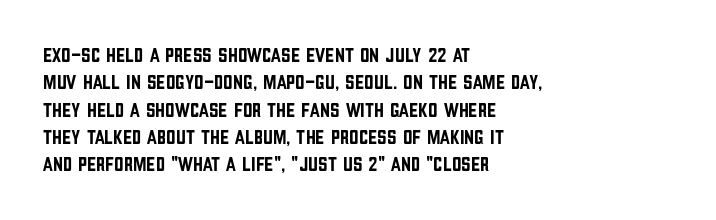
Q: Is the text italic (slanted)? A: No, it is upright.
Q: Is the text underlined? A: No.
Q: How is the paragraph aligned? A: Left-aligned.
Q: Is the spacing between letters normal or unusually wide? A: Normal.
Q: Is the spacing between lines tight, normal or loose? A: Normal.
